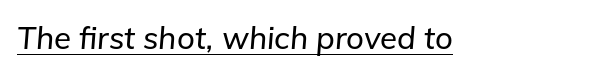
The image shows 31 px text type, italic (leaning right); set normal letter spacing, underlined; low stroke contrast and a medium x-height.
